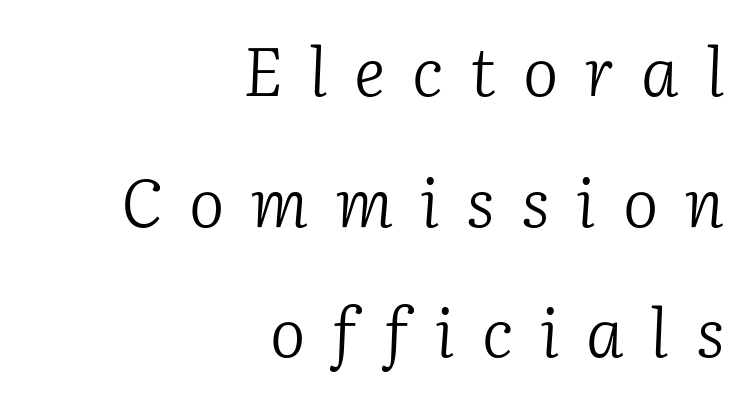
The image shows 67 px light serif type, italic (leaning right); set right-aligned, loose line spacing (1.95x), unusually wide letter spacing (+0.4 em), not underlined; low stroke contrast and a medium x-height.
